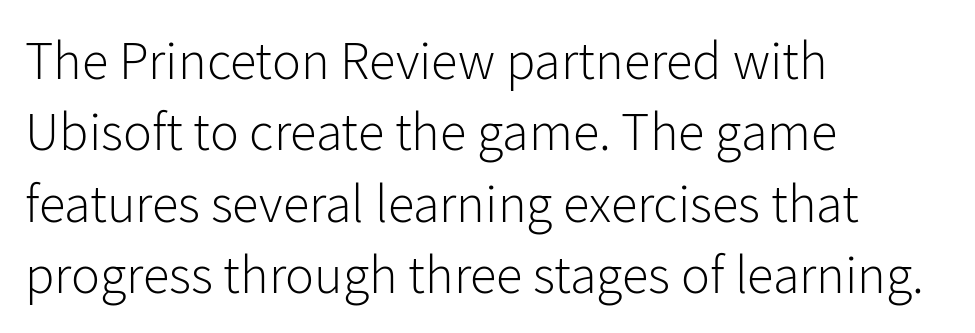
You could not count columns in this text — the font is proportionally spaced. This rendering features lettering with no underline. This is the regular roman posture of the typeface. Are there feet on the stems? There aren't — it's a sans. The line-height multiplier appears to be the usual default.
